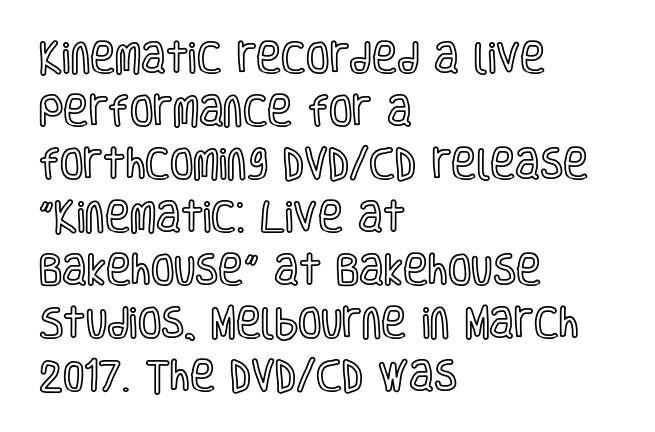
Q: Is the text italic (slanted)? A: No, it is upright.
Q: Is the text underlined? A: No.
Q: How is the paragraph aligned? A: Left-aligned.
Q: Is the spacing between letters normal or unusually wide? A: Normal.
Q: Is the spacing between lines tight, normal or loose? A: Normal.
Q: Width (condensed, normal, or wide)? A: Condensed.
Q: x-height? A: Large.
Q: Monospaced? A: No.
